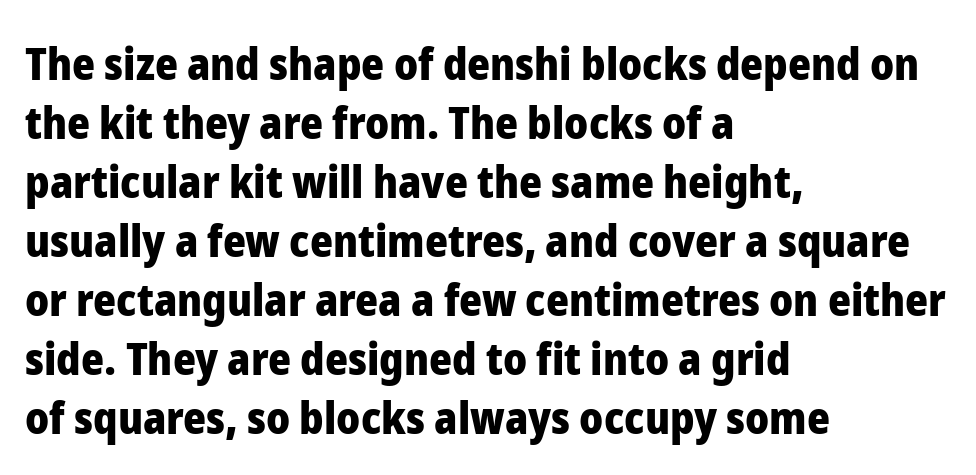
Vertical strokes here are truly vertical. The rendering uses a bold face; every stroke is thick and dark. The passage is arranged the way most books set body copy — flush left. Observe the ordinary spacing: letters are neighbours, not strangers. Quick note: underline off. You could not count columns in this text — the font is proportionally spaced.
